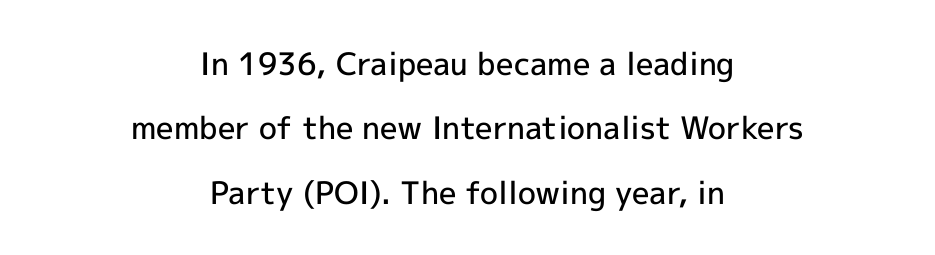
{"serif": "no", "italic": "no", "bold": "semi", "weight": "semibold", "width": "normal", "x_height": "medium", "monospaced": "no", "underline": "no", "align": "center", "line_spacing": "loose", "line_spacing_ratio": 2.08, "letter_spacing": "normal", "letter_spacing_em": 0.0, "glyph_px": 31}
